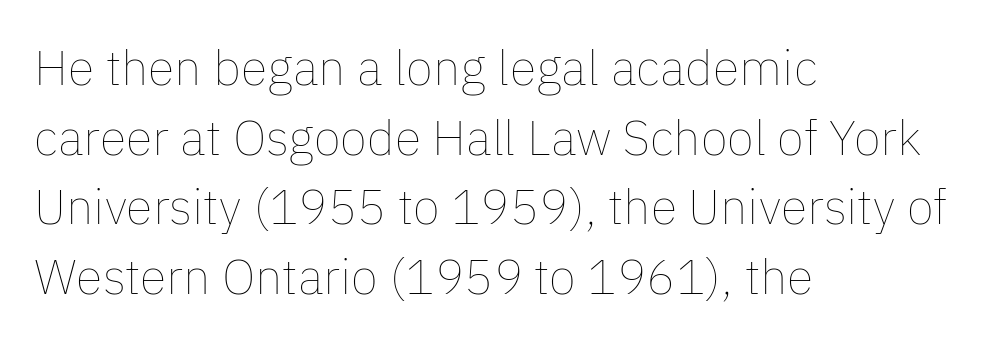
{"italic": "no", "bold": "no", "weight": "thin", "width": "normal", "stroke_contrast": "low", "x_height": "medium", "monospaced": "no", "underline": "no", "align": "left", "line_spacing": "normal", "line_spacing_ratio": 1.42, "letter_spacing": "normal", "letter_spacing_em": 0.0, "glyph_px": 49}
